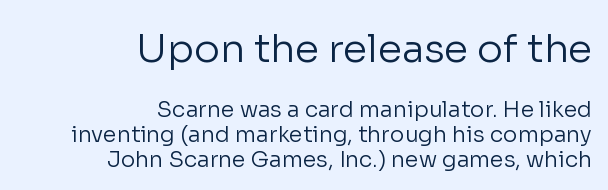
The image shows 39 px regular-weight sans-serif type, upright; set right-aligned, tight line spacing (1.13x), normal letter spacing, not underlined; the first (top) block is 1.77x larger; low stroke contrast and a medium x-height.
